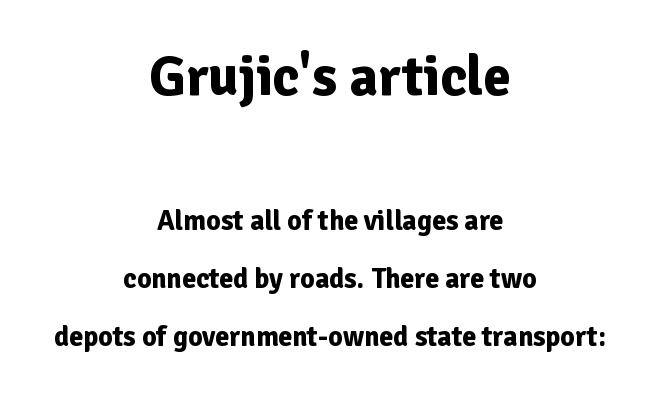
Alignment: centered. Look at the bottom of the vertical strokes: they stop flat, with no serifs. Students, this is bold: see how much ink each stroke carries. The face used here appears at its bigger size in the upper chunk.
